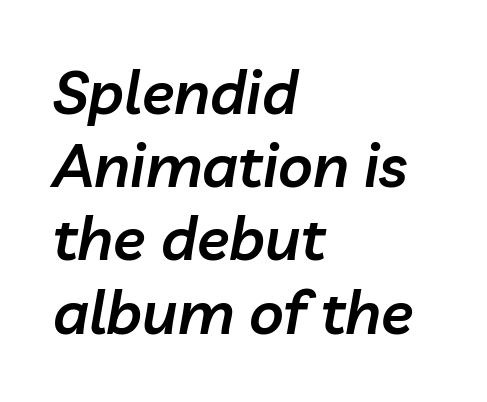
{"italic": "yes", "lean": "right", "slant_degrees": 10, "bold": "semi", "weight": "semibold", "width": "normal", "stroke_contrast": "low", "x_height": "medium", "monospaced": "no", "underline": "no", "align": "left", "line_spacing_ratio": 1.22, "letter_spacing": "normal", "letter_spacing_em": 0.0, "glyph_px": 60}
